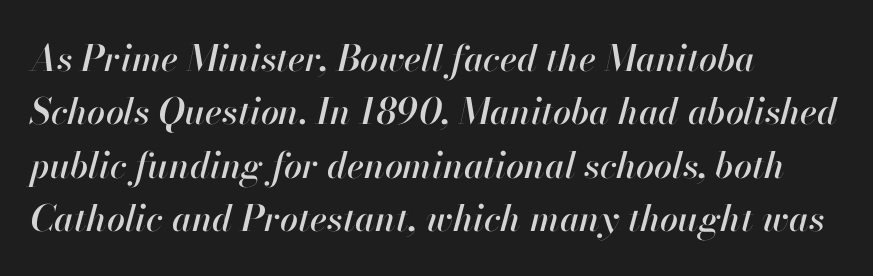
Q: Is the text italic (slanted)? A: Yes, it leans right by about 13 degrees.
Q: Is the text underlined? A: No.
Q: How is the paragraph aligned? A: Left-aligned.
Q: Is the spacing between letters normal or unusually wide? A: Normal.
Q: Is the spacing between lines tight, normal or loose? A: Normal.
Q: Width (condensed, normal, or wide)? A: Normal.
Q: Stroke contrast? A: High.
Q: x-height? A: Small.
Q: Monospaced? A: No.
